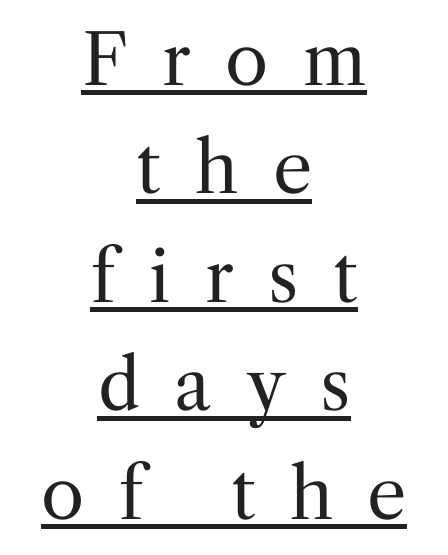
One glance says typical: line gaps are just what's usual. How are the letters spaced? Widely, with obvious added tracking. Has an underline been added? It has. Heft: none added — not bold. Does the type have serifs? Yes, each stem ends in a small foot.
